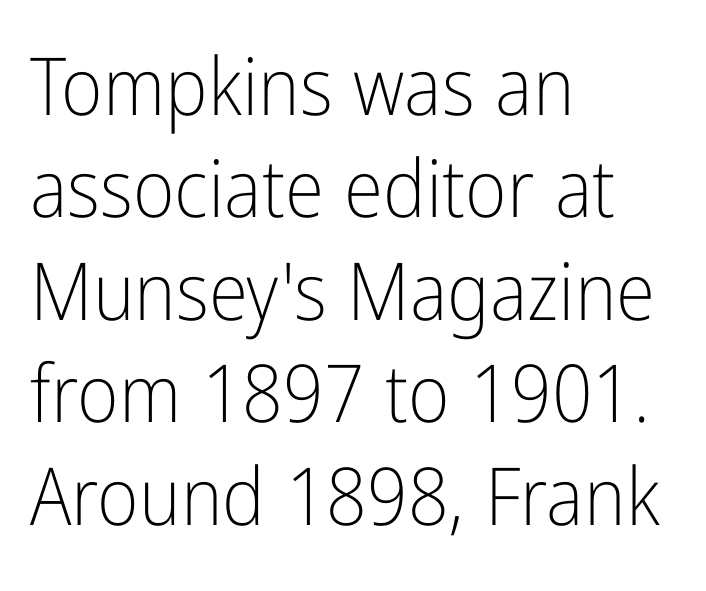
The image shows 80 px light, condensed sans-serif type, upright; set left-aligned, normal line spacing (1.28x), normal letter spacing, not underlined; low stroke contrast and a medium x-height.
